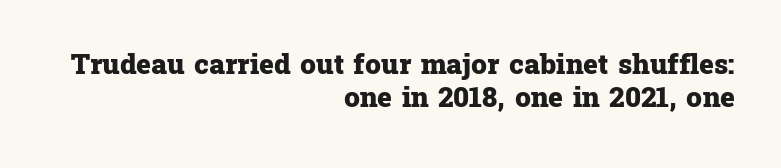
{"serif": "yes", "italic": "no", "bold": "yes", "weight": "heavy", "width": "normal", "stroke_contrast": "low", "x_height": "medium", "monospaced": "no", "underline": "no", "align": "right", "line_spacing_ratio": 1.18, "letter_spacing": "normal", "letter_spacing_em": 0.0, "glyph_px": 28}
